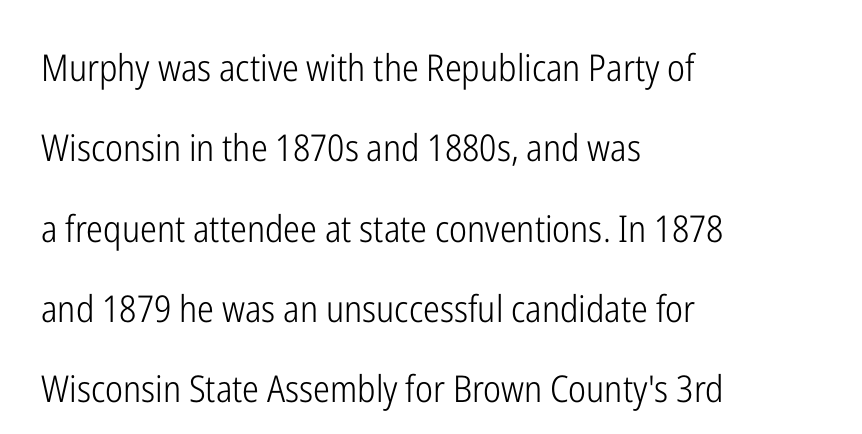
{"serif": "no", "italic": "no", "bold": "no", "weight": "light", "width": "condensed", "stroke_contrast": "low", "x_height": "medium", "monospaced": "no", "underline": "no", "align": "left", "line_spacing": "loose", "line_spacing_ratio": 2.17, "letter_spacing": "normal", "letter_spacing_em": 0.0, "glyph_px": 37}
